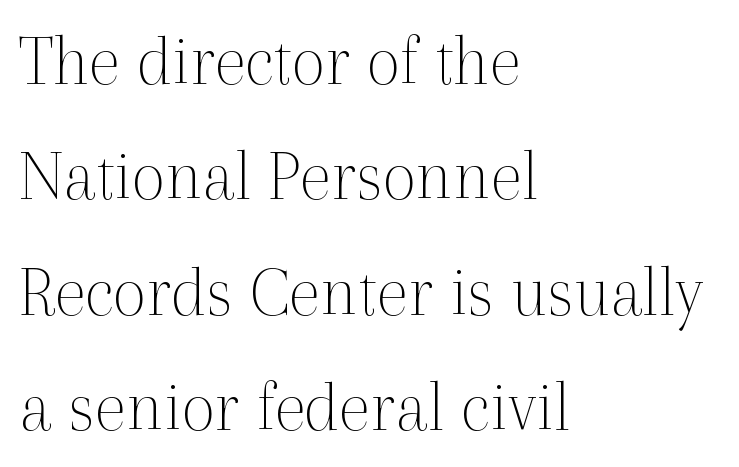
Q: Is the text bold? A: No.
Q: Is the text italic (slanted)? A: No, it is upright.
Q: Is the typeface a serif or a sans-serif typeface? A: Serif.
Q: Is the text underlined? A: No.
Q: How is the paragraph aligned? A: Left-aligned.
Q: Is the spacing between letters normal or unusually wide? A: Normal.
Q: Is the spacing between lines tight, normal or loose? A: Normal.
Q: Width (condensed, normal, or wide)? A: Normal.
Q: x-height? A: Medium.
Q: Monospaced? A: No.
